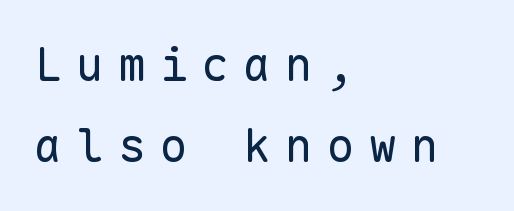
The image shows 46 px regular-weight sans-serif type, upright, monospaced; set left-aligned, line spacing 1.77x, unusually wide letter spacing (+0.31 em), not underlined; low stroke contrast and a medium x-height.
